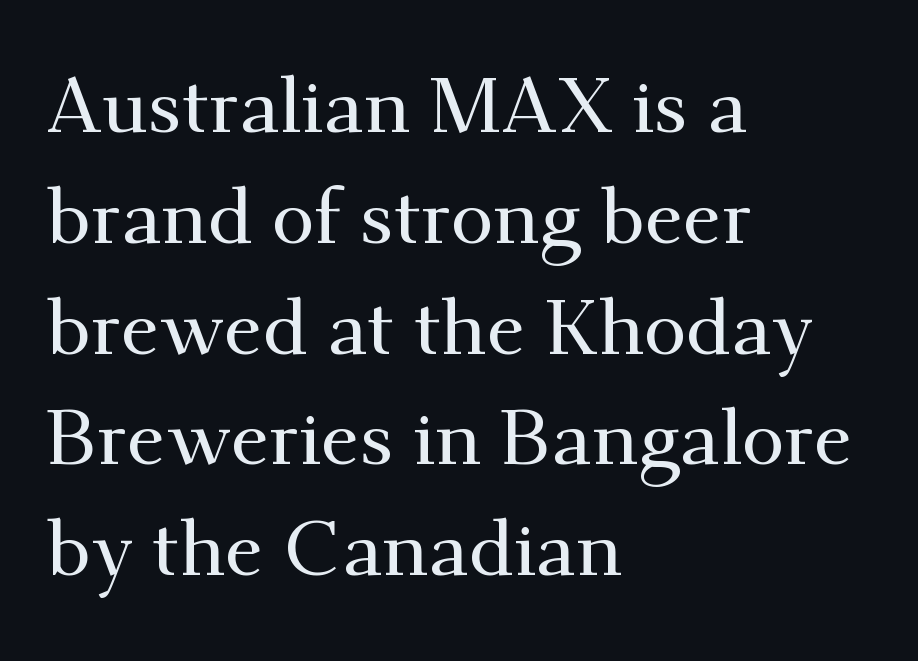
Q: Is the text italic (slanted)? A: No, it is upright.
Q: Is the typeface a serif or a sans-serif typeface? A: Serif.
Q: Is the text underlined? A: No.
Q: How is the paragraph aligned? A: Left-aligned.
Q: Is the spacing between letters normal or unusually wide? A: Normal.
Q: Is the spacing between lines tight, normal or loose? A: Normal.
Q: Width (condensed, normal, or wide)? A: Normal.
Q: Stroke contrast? A: Medium.
Q: x-height? A: Small.
Q: Monospaced? A: No.
